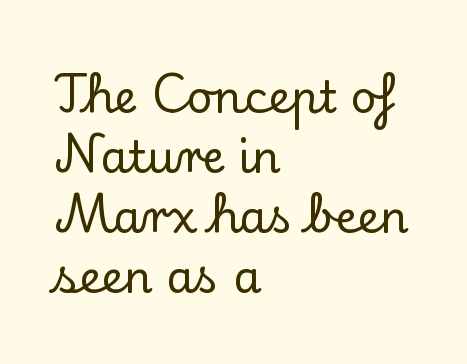
Q: Is the text italic (slanted)? A: No, it is upright.
Q: Is the typeface a serif or a sans-serif typeface? A: Serif.
Q: Is the text underlined? A: No.
Q: How is the paragraph aligned? A: Left-aligned.
Q: Is the spacing between letters normal or unusually wide? A: Normal.
Q: Is the spacing between lines tight, normal or loose? A: Normal.
Q: Width (condensed, normal, or wide)? A: Normal.
Q: Stroke contrast? A: Low.
Q: x-height? A: Small.
Q: Monospaced? A: No.
